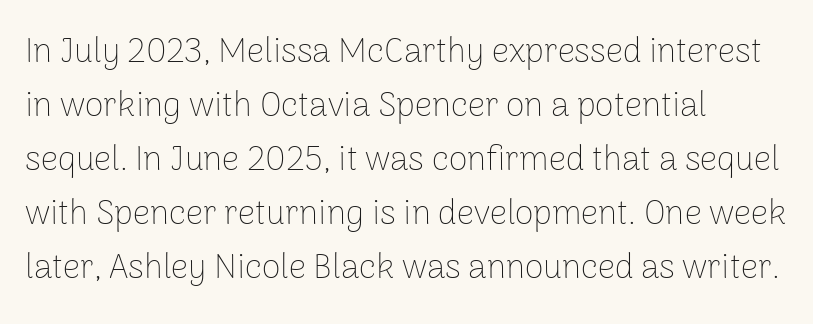
Q: Is the text bold? A: No.
Q: Is the text italic (slanted)? A: No, it is upright.
Q: Is the typeface a serif or a sans-serif typeface? A: Sans-serif.
Q: Is the text underlined? A: No.
Q: How is the paragraph aligned? A: Left-aligned.
Q: Is the spacing between letters normal or unusually wide? A: Normal.
Q: Is the spacing between lines tight, normal or loose? A: Normal.
Q: Width (condensed, normal, or wide)? A: Normal.
Q: Stroke contrast? A: Low.
Q: x-height? A: Medium.
Q: Monospaced? A: No.
